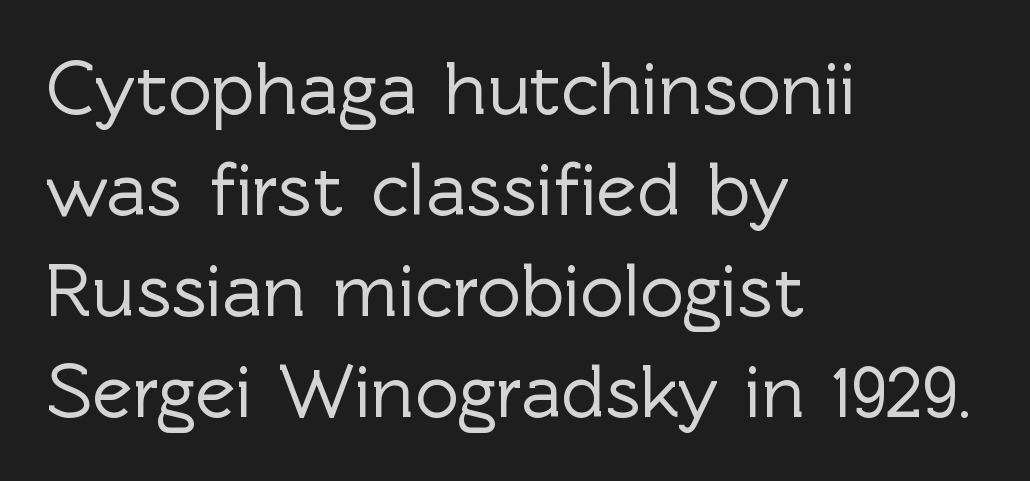
{"serif": "no", "italic": "no", "width": "normal", "x_height": "medium", "monospaced": "no", "underline": "no", "align": "left", "line_spacing": "normal", "line_spacing_ratio": 1.33, "letter_spacing": "normal", "letter_spacing_em": 0.0, "glyph_px": 76}
